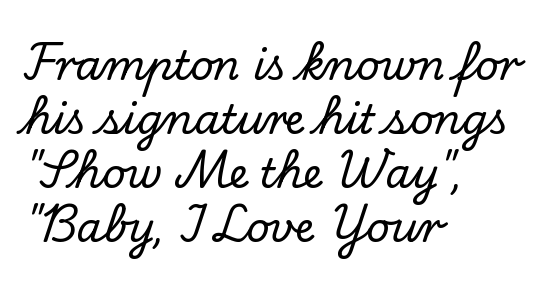
Decoration check: the copy has no underline. Reading down the block, your eye returns to a fixed left position each line. Successive baselines arrive at the customary interval. This sample uses a serif face.
